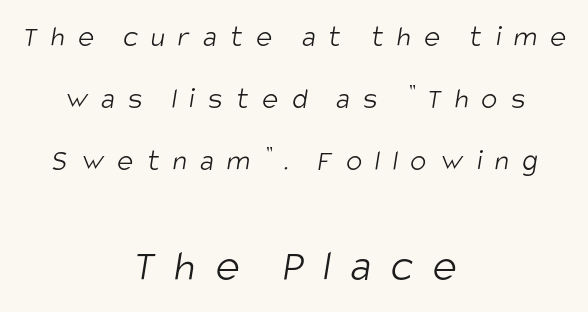
{"serif": "no", "bold": "no", "weight": "light", "width": "condensed", "stroke_contrast": "low", "x_height": "large", "monospaced": "no", "underline": "no", "align": "center", "line_spacing": "loose", "line_spacing_ratio": 2.07, "letter_spacing": "wide", "letter_spacing_em": 0.44, "larger_block": "second", "size_ratio": 1.5, "glyph_px": 45}
